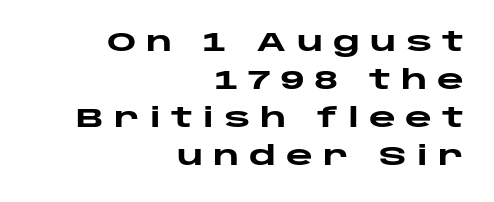
This is heavy type, rendered in bold. How are the letters spaced? Widely, with obvious added tracking. Leading matches the norm, producing a regular column. The typesetter chose a ragged-left arrangement here. Beneath every word, the page is bare. Posture: straight, roman, zero tilt.
